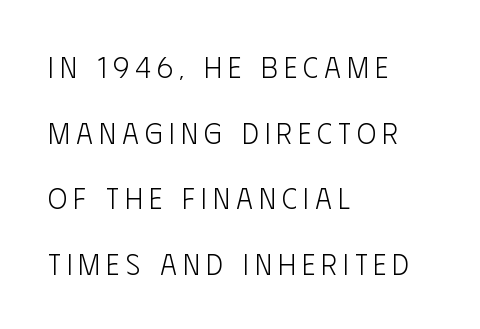
{"serif": "no", "italic": "no", "bold": "no", "weight": "light", "width": "condensed", "stroke_contrast": "low", "x_height": "large", "monospaced": "no", "underline": "no", "align": "left", "line_spacing": "loose", "line_spacing_ratio": 2.26, "letter_spacing": "wide", "letter_spacing_em": 0.21, "glyph_px": 29}
